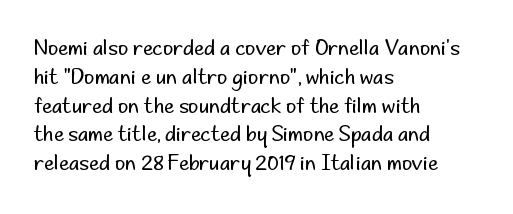
The image shows 20 px text type, upright; set left-aligned, normal line spacing (1.44x), normal letter spacing, not underlined.
